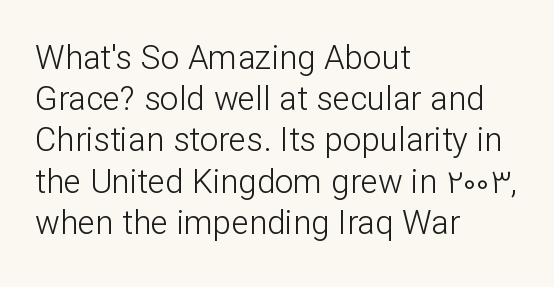
The letters carry no serifs — their stems end cleanly without finishing strokes. The font's upright variant was chosen for this text. You could not count columns in this text — the font is proportionally spaced. Letters rest on an invisible, unmarked baseline. Here the glyphs are tracked normally, forming tight word shapes.
